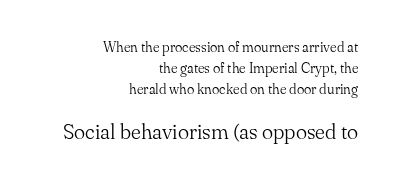
Q: Is the text bold? A: No.
Q: Is the text italic (slanted)? A: No, it is upright.
Q: Is the text underlined? A: No.
Q: How is the paragraph aligned? A: Right-aligned.
Q: Is the spacing between letters normal or unusually wide? A: Normal.
Q: Is the spacing between lines tight, normal or loose? A: Normal.
Q: Which block of text is set in a larger size, the first (top) or the second (bottom)? A: The second (bottom) one.
